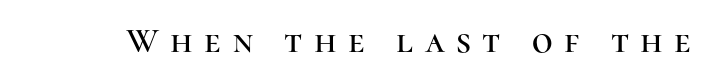
The image shows 36 px serif type, upright; set unusually wide letter spacing (+0.32 em), not underlined; high stroke contrast and a medium x-height.
